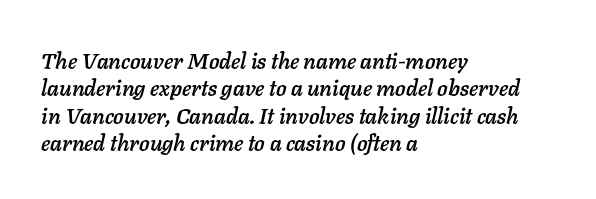
Q: Is the text italic (slanted)? A: Yes, it leans right by about 11 degrees.
Q: Is the text underlined? A: No.
Q: How is the paragraph aligned? A: Left-aligned.
Q: Is the spacing between letters normal or unusually wide? A: Normal.
